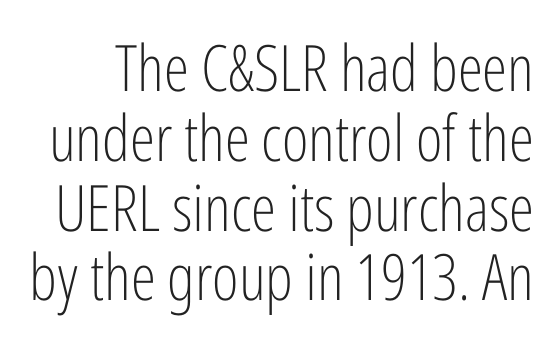
Q: Is the text bold? A: No.
Q: Is the text italic (slanted)? A: No, it is upright.
Q: Is the typeface a serif or a sans-serif typeface? A: Sans-serif.
Q: Is the text underlined? A: No.
Q: Is the spacing between letters normal or unusually wide? A: Normal.
Q: Is the spacing between lines tight, normal or loose? A: Tight.
Q: Width (condensed, normal, or wide)? A: Condensed.
Q: Stroke contrast? A: Low.
Q: x-height? A: Medium.
Q: Monospaced? A: No.
